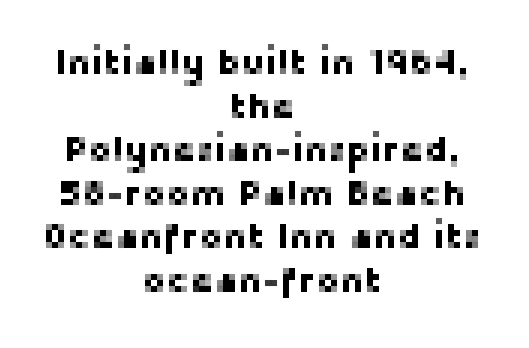
Q: Is the text italic (slanted)? A: No, it is upright.
Q: Is the typeface a serif or a sans-serif typeface? A: Sans-serif.
Q: Is the text underlined? A: No.
Q: How is the paragraph aligned? A: Centered.
Q: Is the spacing between letters normal or unusually wide? A: Normal.
Q: Width (condensed, normal, or wide)? A: Normal.
Q: Stroke contrast? A: Low.
Q: x-height? A: Medium.
Q: Monospaced? A: No.
